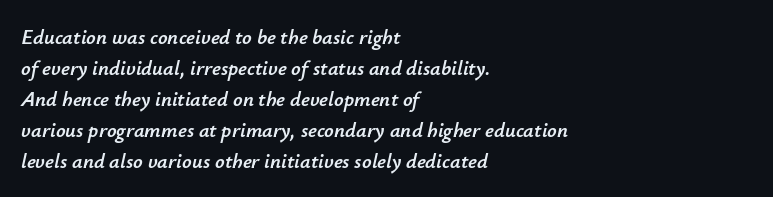
Regarding leading, the lines here are spaced in the standard way. An italicized treatment has been applied to the whole sample. This rendering features lettering with no underline. Caption: multi-line text, flush left, ragged right. The gaps between neighbouring characters are ordinary and unremarkable.
